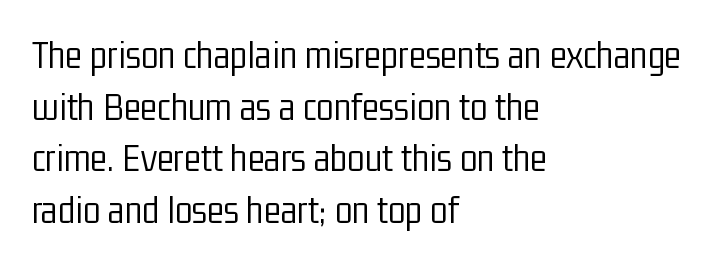
The lettering holds an erect, upright posture throughout. Classification — sans serif. A student would call this left alignment; a typographer would say flush left, rag right. Underline: absent.
